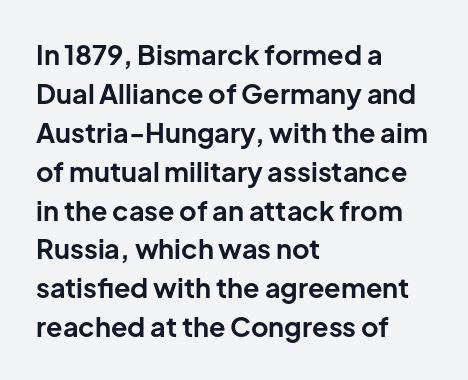
The image shows 27 px bold type, upright; set left-aligned, normal line spacing (1.44x), normal letter spacing, not underlined.
